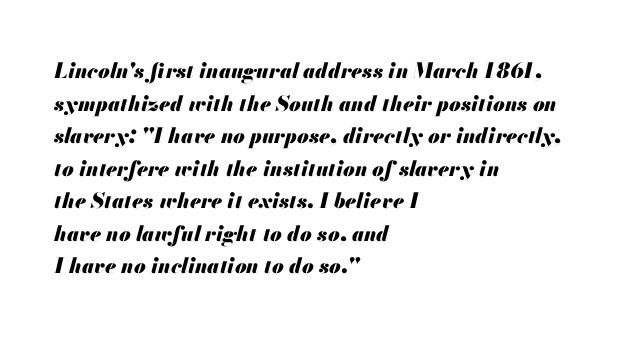
{"italic": "yes", "lean": "right", "slant_degrees": 13, "bold": "yes", "underline": "no", "align": "left", "line_spacing": "normal", "line_spacing_ratio": 1.55, "letter_spacing": "normal", "letter_spacing_em": 0.0, "glyph_px": 21}
